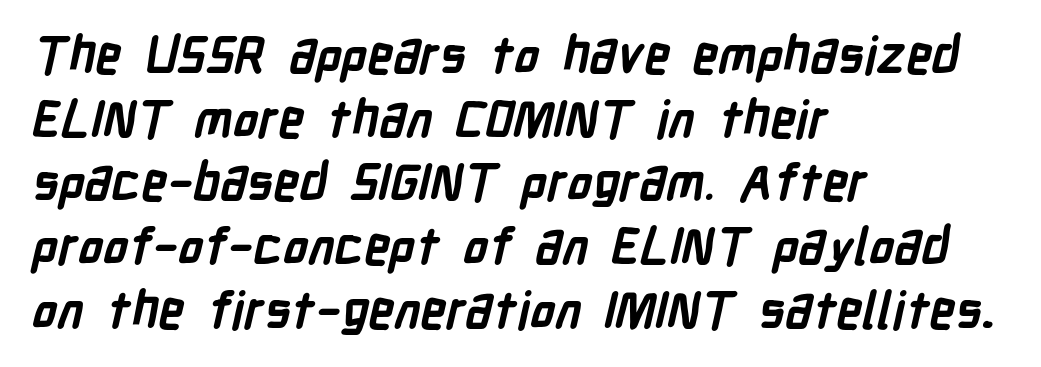
Q: Is the text bold? A: Yes.
Q: Is the typeface a serif or a sans-serif typeface? A: Sans-serif.
Q: Is the text underlined? A: No.
Q: How is the paragraph aligned? A: Left-aligned.
Q: Is the spacing between letters normal or unusually wide? A: Normal.
Q: Is the spacing between lines tight, normal or loose? A: Normal.
Q: Width (condensed, normal, or wide)? A: Condensed.
Q: Stroke contrast? A: Low.
Q: x-height? A: Medium.
Q: Monospaced? A: No.
